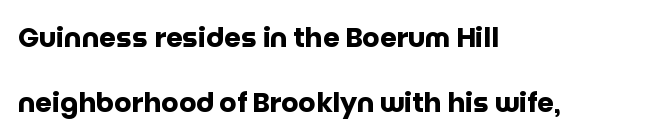
Q: Is the text bold? A: Yes.
Q: Is the text italic (slanted)? A: No, it is upright.
Q: Is the text underlined? A: No.
Q: How is the paragraph aligned? A: Left-aligned.
Q: Is the spacing between letters normal or unusually wide? A: Normal.
Q: Is the spacing between lines tight, normal or loose? A: Loose.
